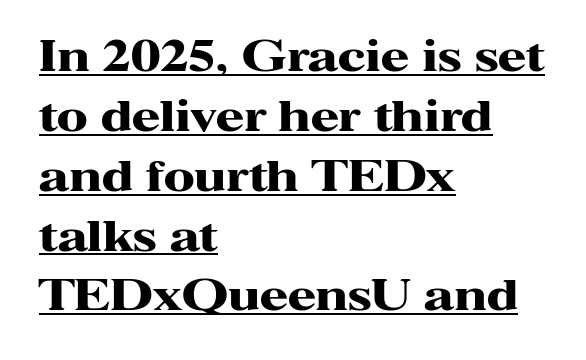
Characters follow at the spacing the type designer built in. The passage shown is typed in a proportional face where columns would drift. Designer's note — italics off, roman on. Is the block centered? No — it sits flush against the left margin.
